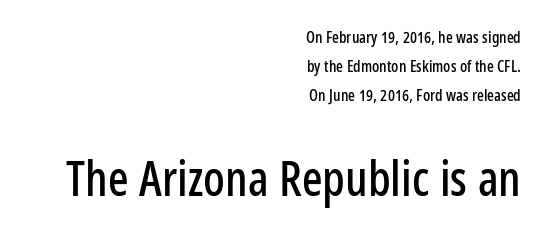
Notice how the passage keeps a crisp vertical edge on the right only. If you squint, the bottom block still reads clearly — it's the larger of the two. The face used here is a sans, in the tradition of grotesques and geometrics. The zone under the glyphs is completely vacant.
